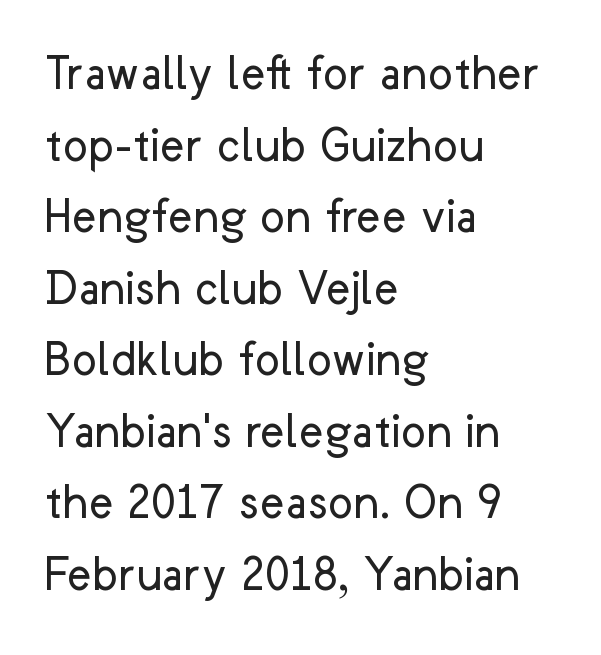
The image shows 53 px regular-weight sans-serif type, upright; set left-aligned, normal line spacing (1.35x), normal letter spacing, not underlined; low stroke contrast and a medium x-height.
